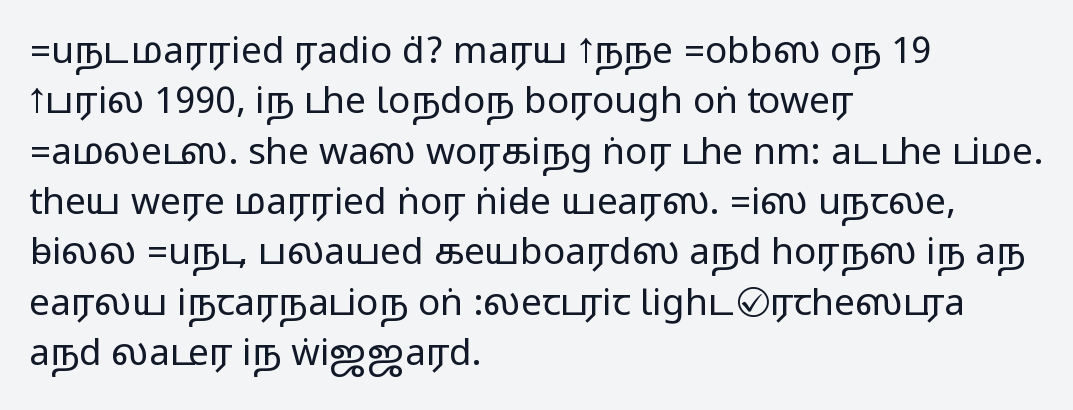
The image shows 37 px wide sans-serif type, upright; set left-aligned, normal line spacing (1.36x), normal letter spacing, not underlined; medium stroke contrast.
